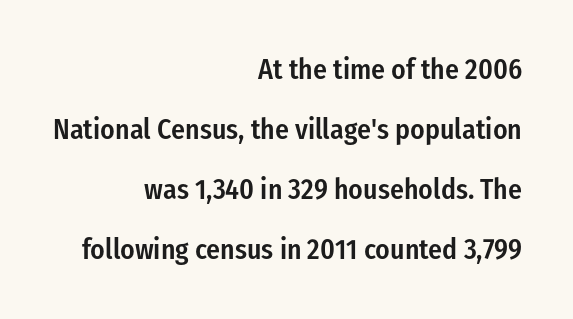
The image shows 29 px semibold, condensed sans-serif type, upright; set right-aligned, loose line spacing (2.07x), normal letter spacing, not underlined; low stroke contrast and a medium x-height.
